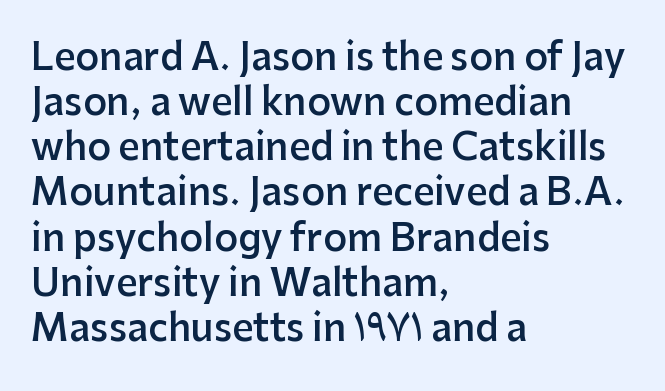
Varying glyph widths throughout — classic text-font behaviour. The type family on display is of the sans-serif kind. Posture: upright roman. No word sits above an underline. Each glyph is drawn with semibold strokes, heavier than normal yet not fully bold.
